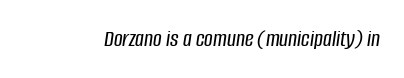
The image shows 24 px text type, italic (leaning right); set normal letter spacing, not underlined.
